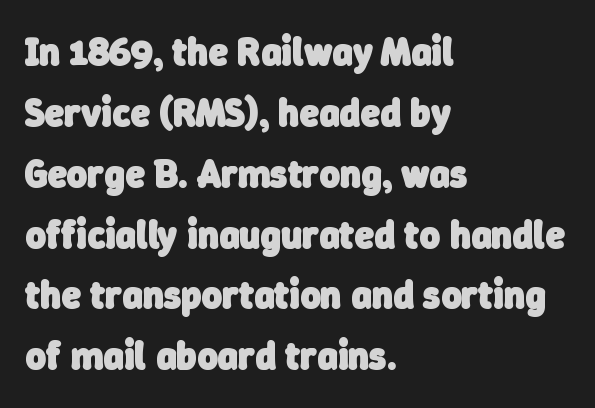
The image shows 39 px heavy sans-serif type; set left-aligned, normal line spacing (1.56x), normal letter spacing, not underlined; low stroke contrast and a medium x-height.
